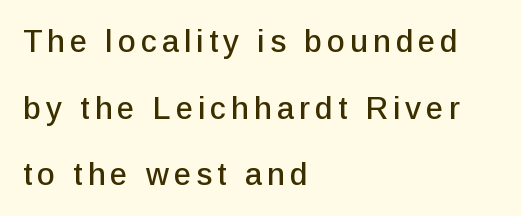
The image shows 31 px sans-serif type, upright; set left-aligned, loose line spacing (2.15x), not underlined; low stroke contrast and a medium x-height.
